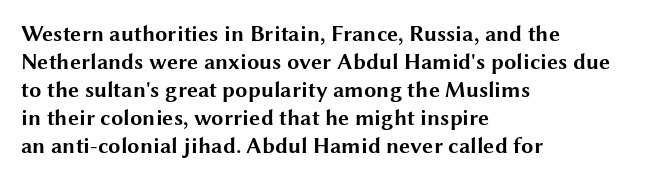
Q: Is the text bold? A: Yes.
Q: Is the text italic (slanted)? A: No, it is upright.
Q: Is the text underlined? A: No.
Q: How is the paragraph aligned? A: Left-aligned.
Q: Is the spacing between letters normal or unusually wide? A: Normal.
Q: Is the spacing between lines tight, normal or loose? A: Normal.
